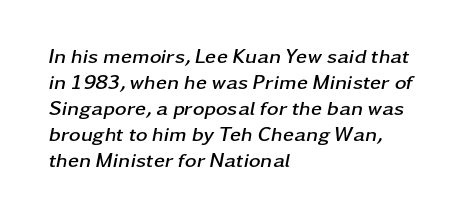
{"italic": "yes", "lean": "right", "slant_degrees": 11, "bold": "yes", "underline": "no", "align": "left", "line_spacing": "normal", "line_spacing_ratio": 1.3, "letter_spacing": "normal", "letter_spacing_em": 0.0, "glyph_px": 20}
